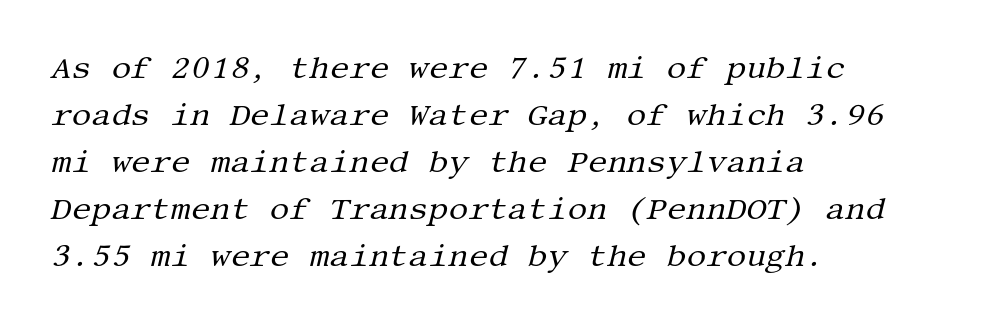
The image shows 31 px regular-weight serif type, italic (leaning right); set left-aligned, normal line spacing (1.52x), normal letter spacing, not underlined; medium stroke contrast and a large x-height.
